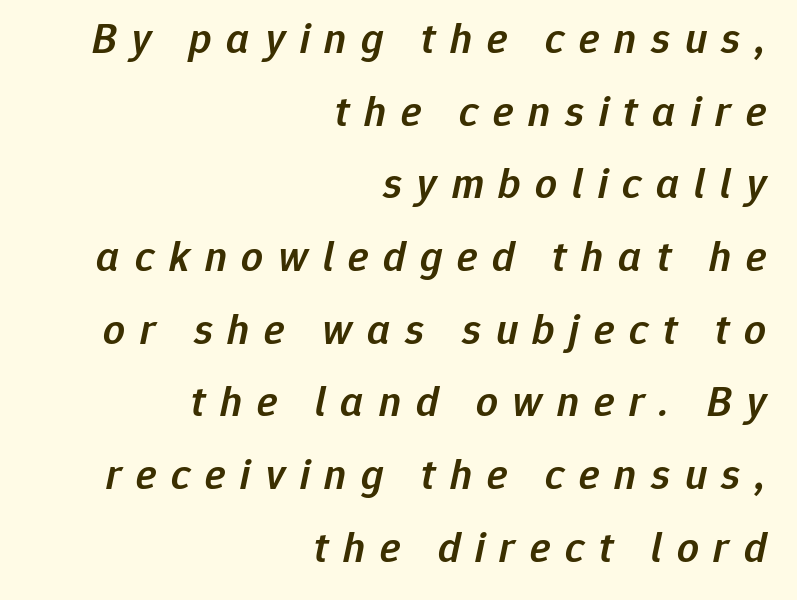
Right-aligned paragraph, ragged on the left. The passage shown leans; its letterforms are oblique. A typesetter would call this proportional, since set widths differ per character. Display-style spreading of the glyphs; the letterfit is very open. Nobody drew a line under any word here.
